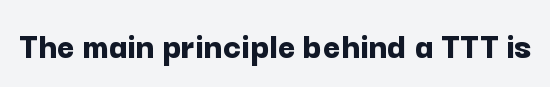
The text was rendered using a sans face with plain stroke endings. A typesetter would call this zero additional tracking. If you drew a line through each stem, it would be perfectly vertical. The rendering uses a bold face; every stroke is thick and dark. Descender tails drop into unmarked territory.
